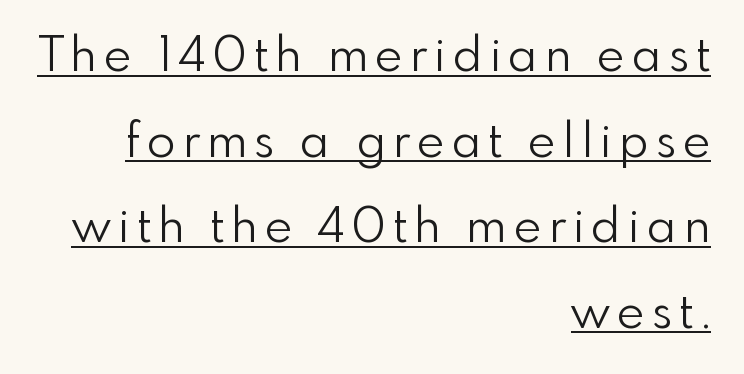
The image shows 47 px light sans-serif type, upright; set right-aligned, line spacing 1.82x, underlined; low stroke contrast and a small x-height.
